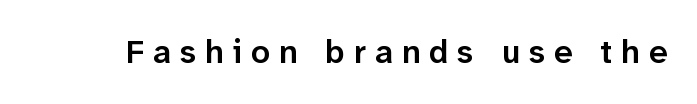
The image shows 33 px semibold sans-serif type, upright; set unusually wide letter spacing (+0.27 em), not underlined; low stroke contrast and a medium x-height.
